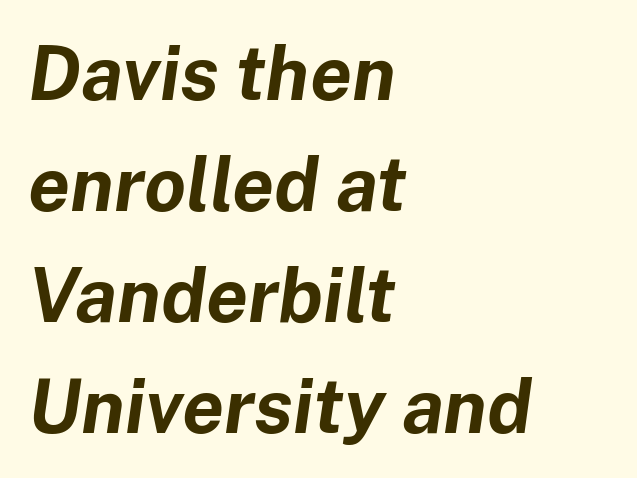
The image shows 75 px bold type, italic (leaning right); set left-aligned, normal line spacing (1.48x), normal letter spacing, not underlined; low stroke contrast and a medium x-height.
